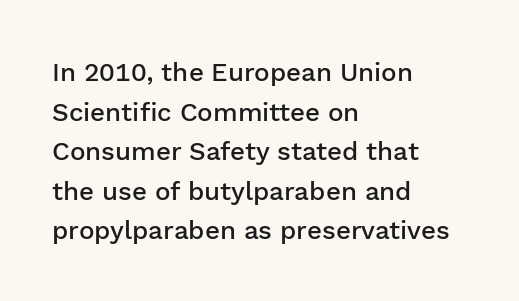
{"italic": "no", "bold": "semi", "underline": "no", "align": "left", "line_spacing": "normal", "line_spacing_ratio": 1.52, "letter_spacing": "normal", "letter_spacing_em": 0.0, "glyph_px": 26}
